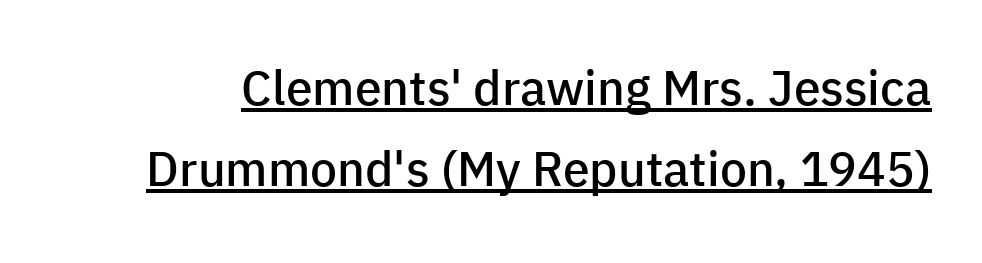
{"serif": "no", "italic": "no", "bold": "semi", "weight": "semibold", "width": "normal", "stroke_contrast": "low", "x_height": "medium", "monospaced": "no", "underline": "yes", "line_spacing": "normal", "line_spacing_ratio": 1.68, "letter_spacing": "normal", "letter_spacing_em": 0.0, "glyph_px": 48}
